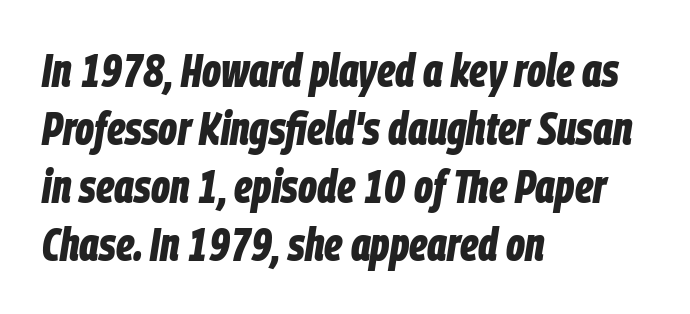
The image shows 46 px bold, condensed type, italic (leaning right); set left-aligned, normal line spacing (1.26x), normal letter spacing, not underlined; low stroke contrast and a large x-height.
